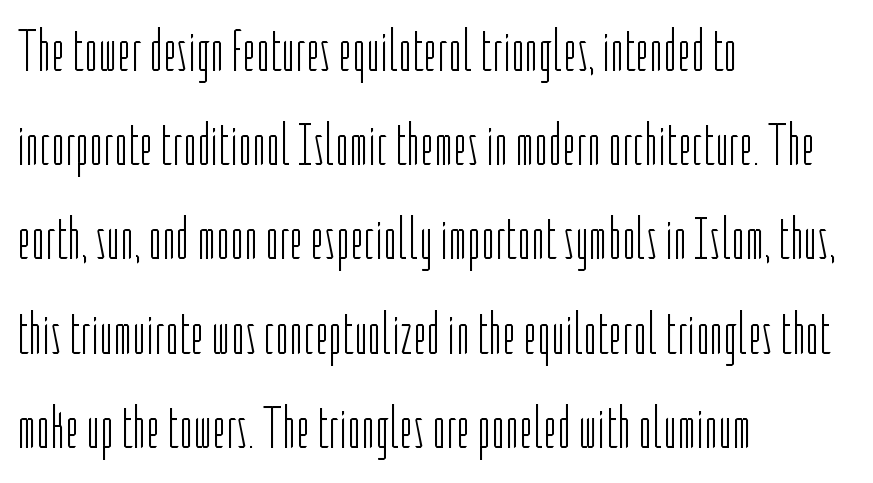
Type style note: lacks serifs. No word sits above an underline. Posture: vertical. The lines in this sample share a left origin and differ only in where they stop.
